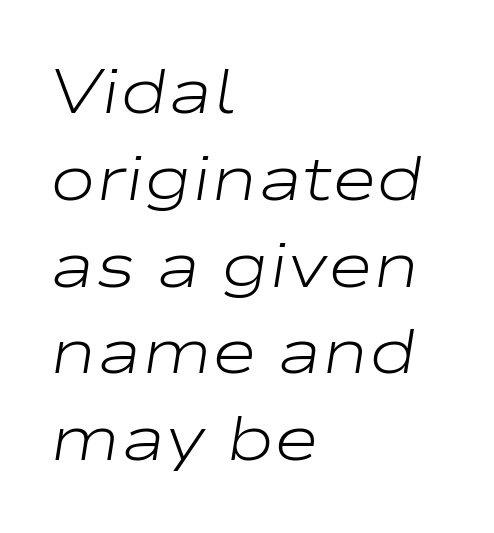
A normal amount of white space separates one row of letters from the next. The whole block is typeset with a tilt. Students, note that the glyphs here touch the page at normal intervals. The specimen omits any rule beneath the text block's lines. The font is comparable to plain body text, perhaps lighter.
